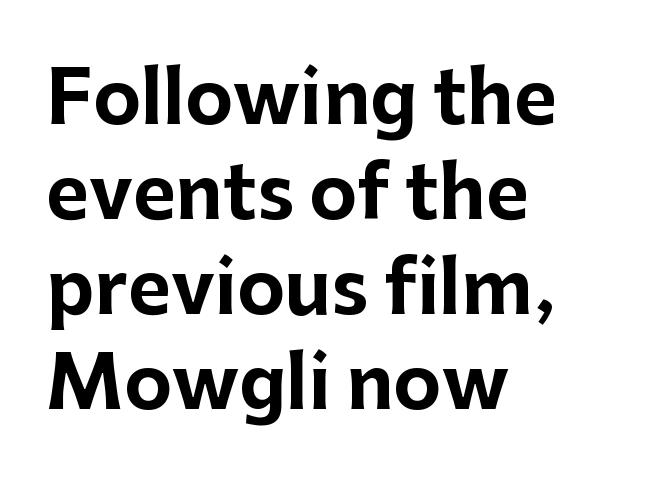
{"serif": "no", "italic": "no", "bold": "yes", "weight": "bold", "width": "normal", "stroke_contrast": "low", "x_height": "medium", "monospaced": "no", "underline": "no", "align": "left", "line_spacing": "normal", "line_spacing_ratio": 1.3, "letter_spacing": "normal", "letter_spacing_em": 0.0, "glyph_px": 73}
